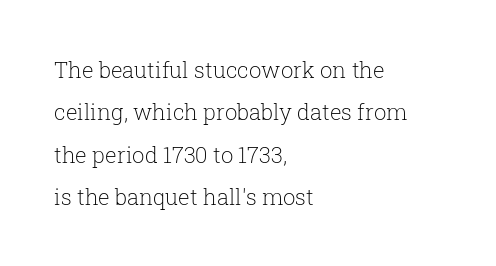
Q: Is the text bold? A: No.
Q: Is the text italic (slanted)? A: No, it is upright.
Q: Is the text underlined? A: No.
Q: How is the paragraph aligned? A: Left-aligned.
Q: Is the spacing between letters normal or unusually wide? A: Normal.
Q: Is the spacing between lines tight, normal or loose? A: Loose.
